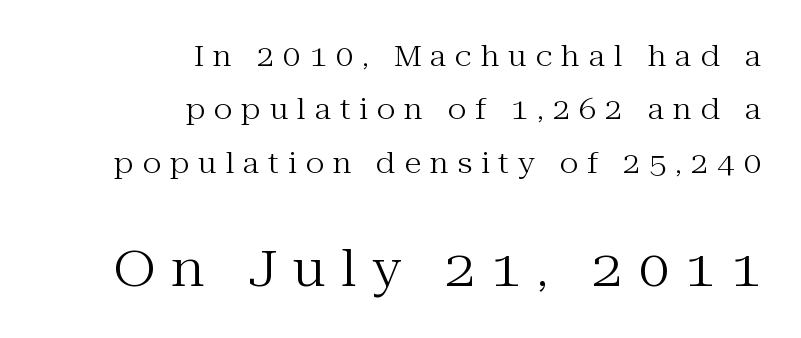
The image shows 49 px regular-weight serif type, upright; set right-aligned, loose line spacing (1.91x), unusually wide letter spacing (+0.32 em), not underlined; the second (bottom) block is 1.75x larger; medium stroke contrast and a medium x-height.
